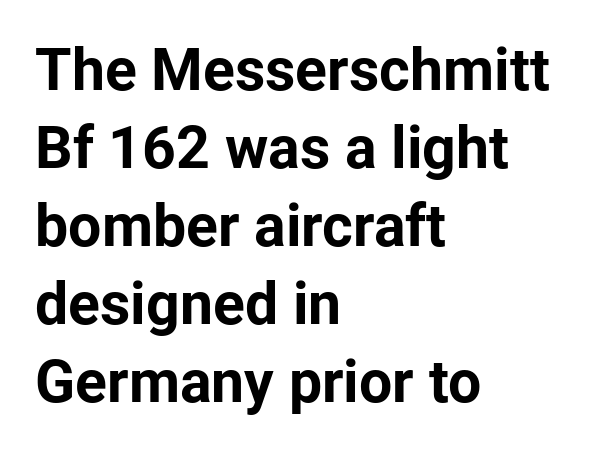
Q: Is the text bold? A: Yes.
Q: Is the text italic (slanted)? A: No, it is upright.
Q: Is the typeface a serif or a sans-serif typeface? A: Sans-serif.
Q: Is the text underlined? A: No.
Q: How is the paragraph aligned? A: Left-aligned.
Q: Is the spacing between letters normal or unusually wide? A: Normal.
Q: Is the spacing between lines tight, normal or loose? A: Normal.
Q: Width (condensed, normal, or wide)? A: Normal.
Q: Stroke contrast? A: Low.
Q: x-height? A: Medium.
Q: Monospaced? A: No.
